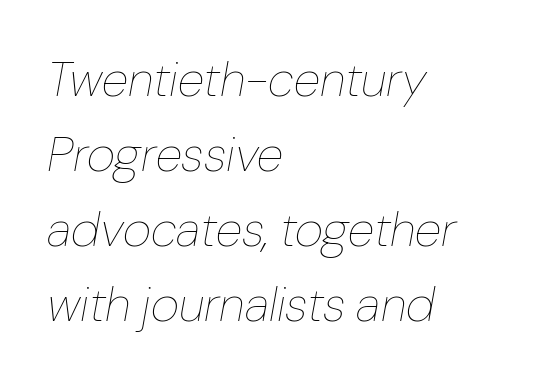
The image shows 49 px thin type, italic (leaning right); set left-aligned, normal line spacing (1.53x), normal letter spacing, not underlined; low stroke contrast and a medium x-height.
